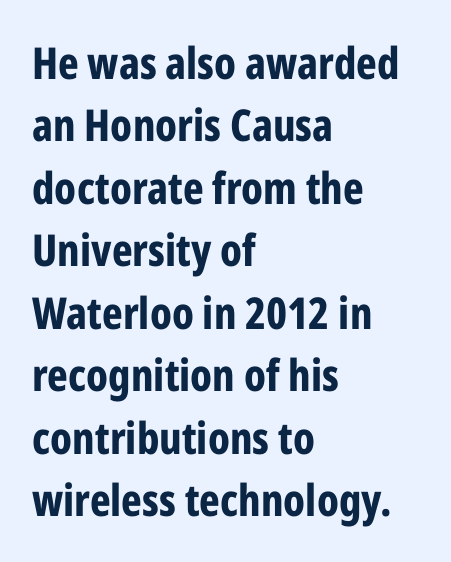
Q: Is the text bold? A: Yes.
Q: Is the text italic (slanted)? A: No, it is upright.
Q: Is the typeface a serif or a sans-serif typeface? A: Sans-serif.
Q: Is the text underlined? A: No.
Q: How is the paragraph aligned? A: Left-aligned.
Q: Is the spacing between letters normal or unusually wide? A: Normal.
Q: Is the spacing between lines tight, normal or loose? A: Normal.
Q: Width (condensed, normal, or wide)? A: Condensed.
Q: Stroke contrast? A: Low.
Q: x-height? A: Medium.
Q: Monospaced? A: No.
